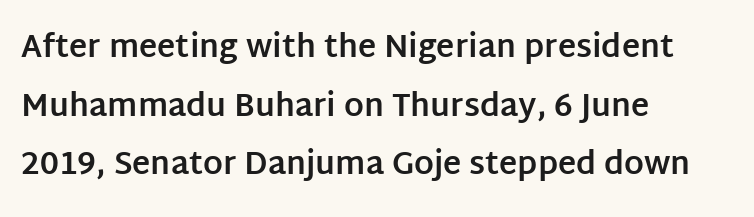
The image shows 31 px bold sans-serif type, upright; set left-aligned, line spacing 1.89x, normal letter spacing, not underlined; low stroke contrast and a large x-height.
